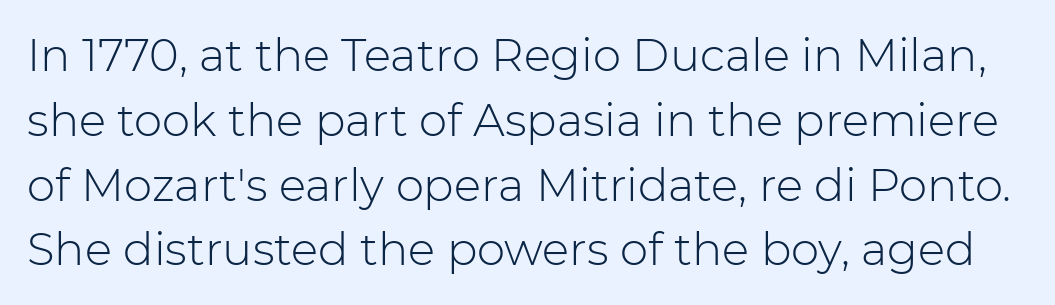
The image shows 45 px light sans-serif type, upright; set normal line spacing (1.44x), normal letter spacing, not underlined; low stroke contrast and a medium x-height.
